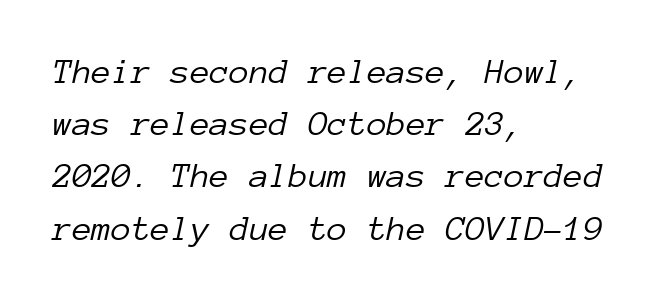
The image shows 36 px light type, italic (leaning right), monospaced; set left-aligned, normal line spacing (1.45x), normal letter spacing, not underlined; low stroke contrast and a medium x-height.
